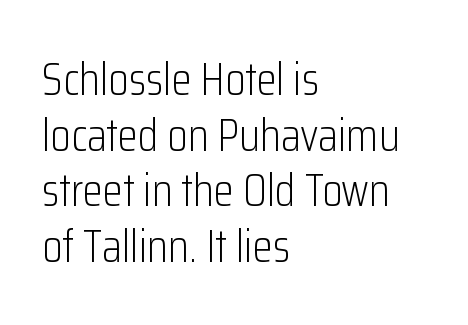
The image shows 46 px light, condensed sans-serif type, upright; set left-aligned, line spacing 1.21x, normal letter spacing, not underlined; low stroke contrast and a medium x-height.
